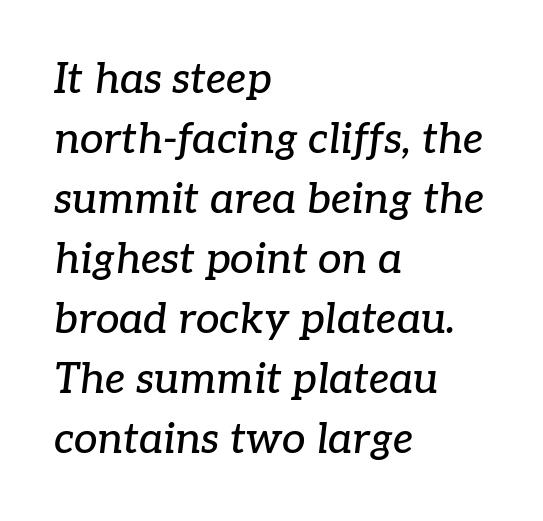
Q: Is the text italic (slanted)? A: Yes, it leans right by about 7 degrees.
Q: Is the typeface a serif or a sans-serif typeface? A: Serif.
Q: Is the text underlined? A: No.
Q: How is the paragraph aligned? A: Left-aligned.
Q: Is the spacing between letters normal or unusually wide? A: Normal.
Q: Is the spacing between lines tight, normal or loose? A: Normal.
Q: Width (condensed, normal, or wide)? A: Normal.
Q: Stroke contrast? A: Low.
Q: x-height? A: Medium.
Q: Monospaced? A: No.
